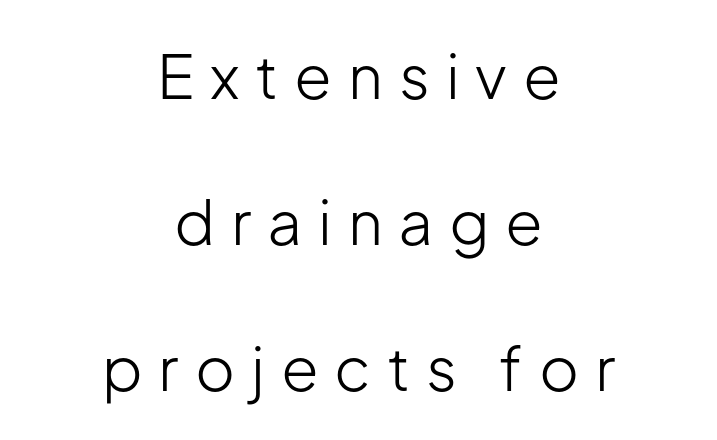
This sample has the flowing, uneven cadence of proportional lettering. Each row of text sits above clean, open space. The letters carry no serifs — their stems end cleanly without finishing strokes. Unbolded letterforms with no extra heft. Look at the tracking — it's clearly loosened, letters drifting apart.
